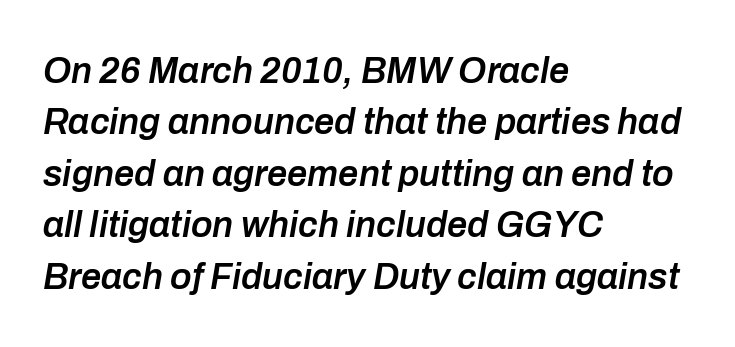
The image shows 36 px semibold type, italic (leaning right); set left-aligned, normal line spacing (1.43x), normal letter spacing, not underlined; low stroke contrast and a medium x-height.
